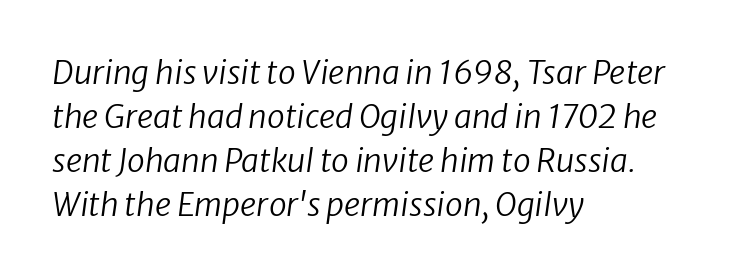
Letters rest on an invisible, unmarked baseline. Does the lettering tilt? It does — this is italic. Caption: standard tracking, unaltered. One-word summary of the alignment: left.
